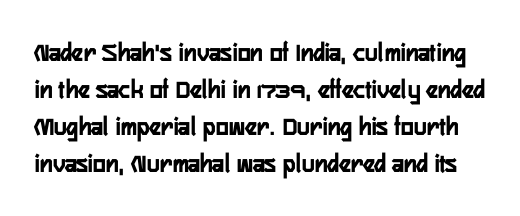
Q: Is the text bold? A: Yes.
Q: Is the text italic (slanted)? A: No, it is upright.
Q: Is the text underlined? A: No.
Q: Is the spacing between letters normal or unusually wide? A: Normal.
Q: Is the spacing between lines tight, normal or loose? A: Normal.
